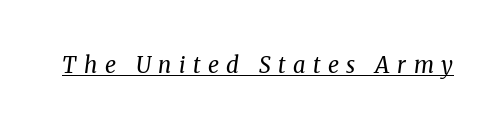
Q: Is the text bold? A: No.
Q: Is the text italic (slanted)? A: Yes, it leans right by about 8 degrees.
Q: Is the text underlined? A: Yes.
Q: Is the spacing between letters normal or unusually wide? A: Unusually wide.
